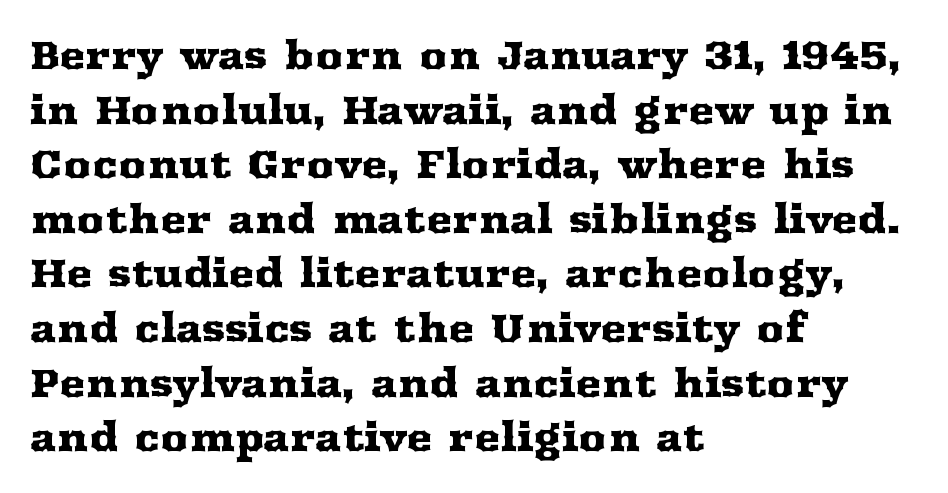
{"serif": "yes", "italic": "no", "width": "wide", "stroke_contrast": "medium", "x_height": "medium", "monospaced": "no", "underline": "no", "align": "left", "line_spacing": "normal", "line_spacing_ratio": 1.4, "letter_spacing": "normal", "letter_spacing_em": 0.0, "glyph_px": 39}
